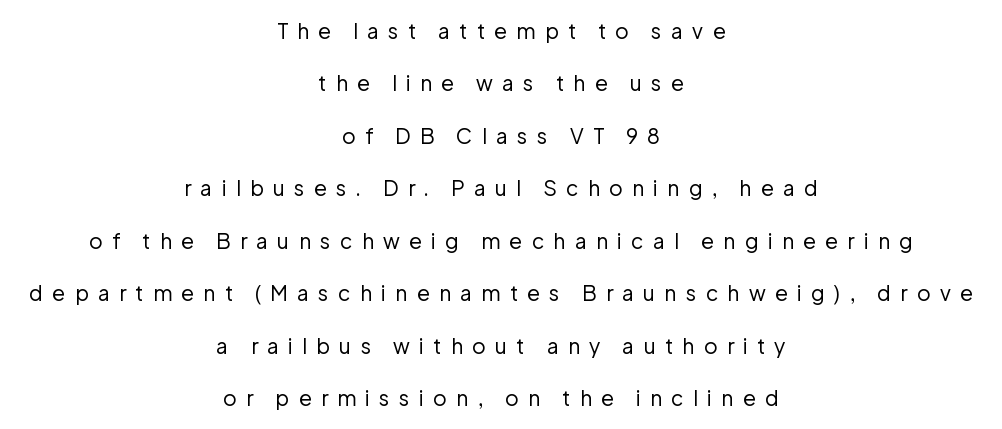
The image shows 21 px text type, upright; set centered, loose line spacing (2.5x), unusually wide letter spacing (+0.44 em), not underlined.
